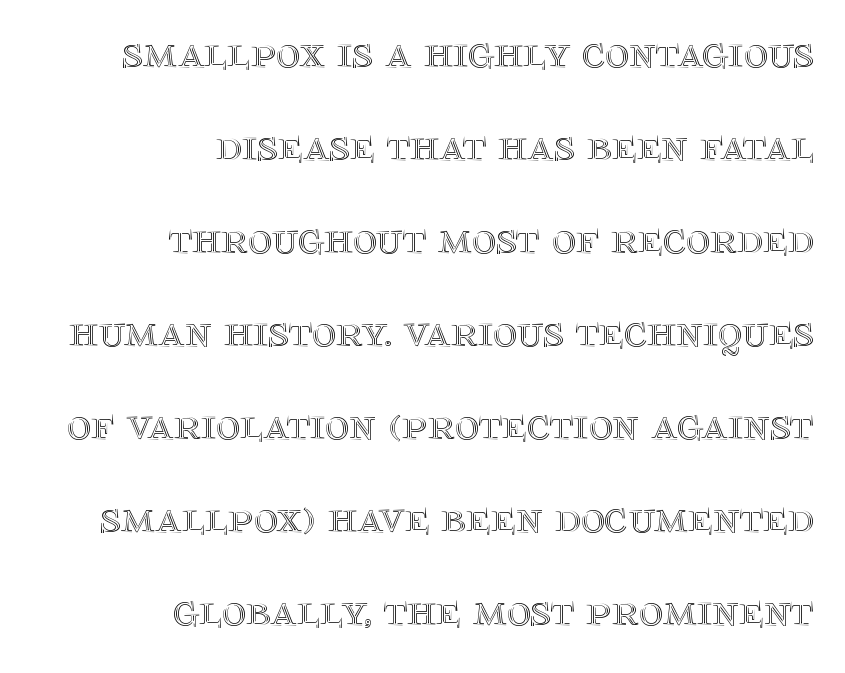
{"italic": "no", "width": "normal", "x_height": "large", "monospaced": "no", "underline": "no", "align": "right", "line_spacing": "loose", "line_spacing_ratio": 2.02, "letter_spacing": "normal", "letter_spacing_em": 0.0, "glyph_px": 46}
